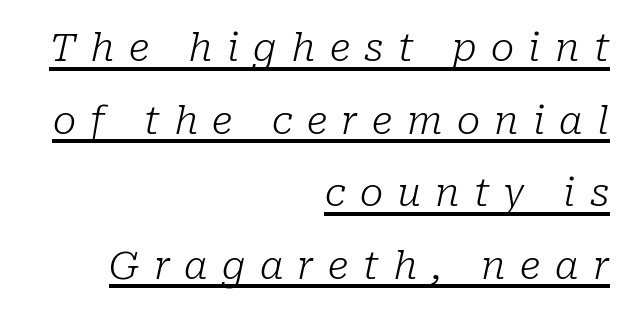
Honestly, the underline is the first thing you notice here. The paragraph has a hard right edge and a soft left edge. The face used here is rendered with a markedly widened letterfit. The letters are slanted; this is an italic face. Font category for this specimen: serif. This sample has the flowing, uneven cadence of proportional lettering.
